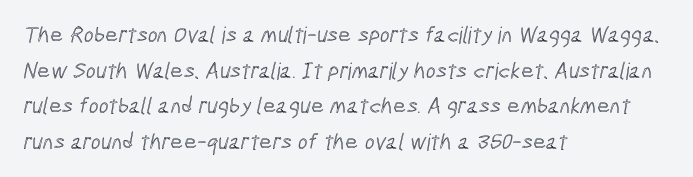
Q: Is the text underlined? A: No.
Q: How is the paragraph aligned? A: Left-aligned.
Q: Is the spacing between letters normal or unusually wide? A: Normal.
Q: Is the spacing between lines tight, normal or loose? A: Normal.
